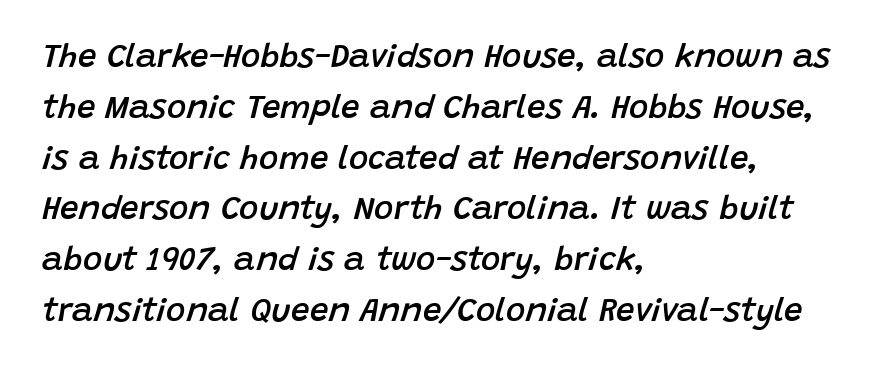
The image shows 33 px semibold type, italic (leaning right); set left-aligned, normal line spacing (1.54x), normal letter spacing, not underlined; low stroke contrast and a large x-height.
